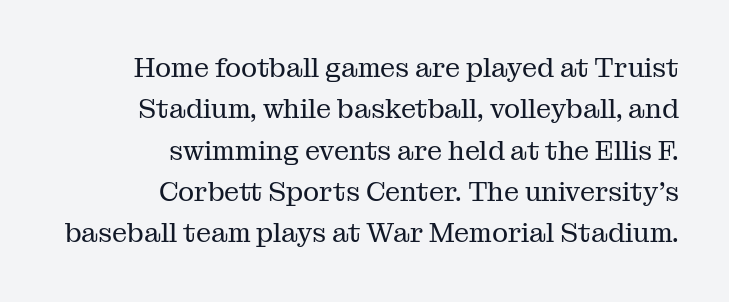
Q: Is the text bold? A: No.
Q: Is the text italic (slanted)? A: No, it is upright.
Q: Is the text underlined? A: No.
Q: How is the paragraph aligned? A: Right-aligned.
Q: Is the spacing between letters normal or unusually wide? A: Normal.
Q: Is the spacing between lines tight, normal or loose? A: Normal.
